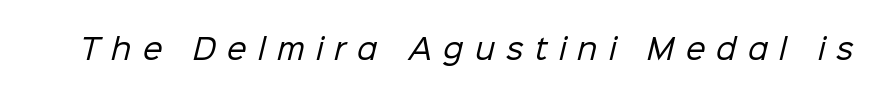
The image shows 28 px regular-weight sans-serif type; set unusually wide letter spacing (+0.4 em), not underlined; low stroke contrast and a medium x-height.
